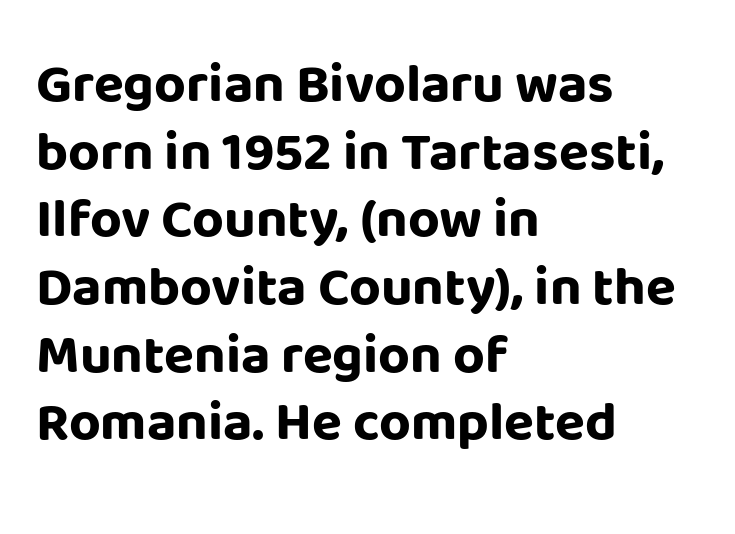
{"serif": "no", "italic": "no", "bold": "yes", "weight": "bold", "width": "normal", "stroke_contrast": "low", "x_height": "large", "monospaced": "no", "underline": "no", "align": "left", "line_spacing_ratio": 1.23, "letter_spacing": "normal", "letter_spacing_em": 0.0, "glyph_px": 55}
